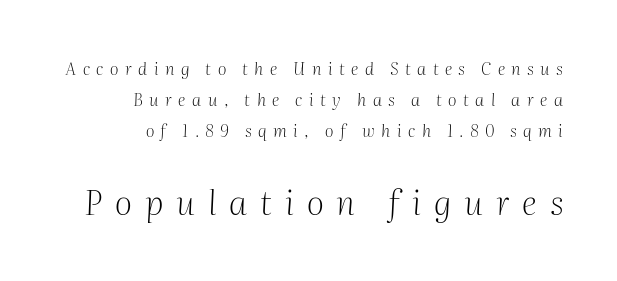
{"serif": "yes", "italic": "yes", "lean": "right", "slant_degrees": 2, "bold": "no", "weight": "light", "width": "normal", "stroke_contrast": "medium", "x_height": "medium", "monospaced": "no", "underline": "no", "align": "right", "line_spacing_ratio": 1.82, "letter_spacing": "wide", "letter_spacing_em": 0.38, "larger_block": "second", "size_ratio": 2.0, "glyph_px": 34}
